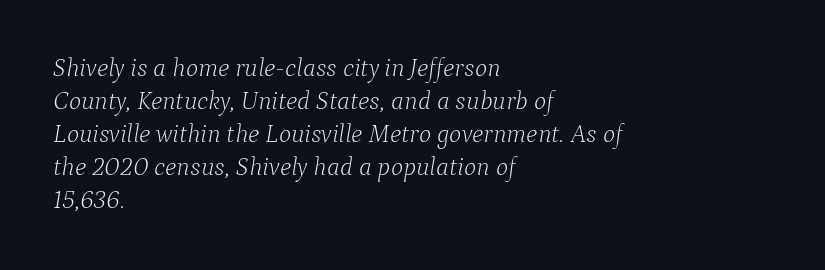
No extra tracking has been applied to these lines. Is the stroke heavy? The answer is a plain regular-or-lighter. Does the copy run flush right? No — it runs flush left. It's the slanting kind of type. Summary of vertical rhythm: regular, with standard interline spacing. Just letters on the line, the space beneath them empty.
